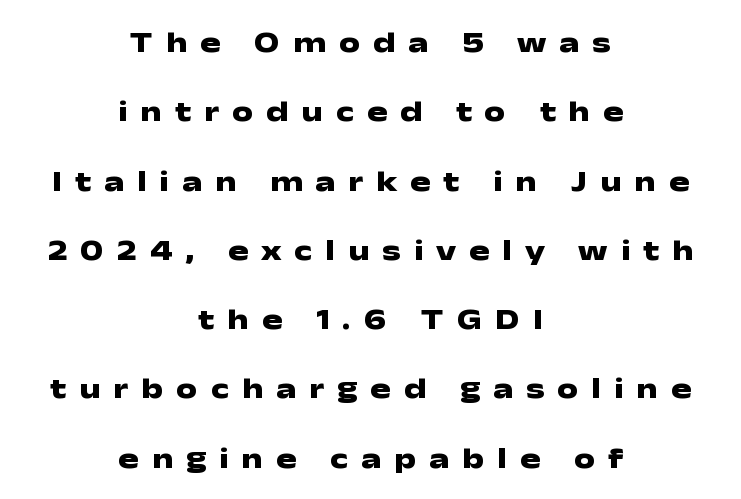
{"serif": "no", "italic": "no", "bold": "yes", "weight": "heavy", "width": "wide", "stroke_contrast": "low", "x_height": "medium", "monospaced": "no", "underline": "no", "align": "center", "line_spacing": "loose", "line_spacing_ratio": 2.31, "letter_spacing": "wide", "letter_spacing_em": 0.43, "glyph_px": 30}
